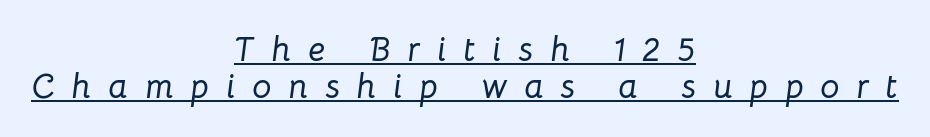
The image shows 34 px text type, italic (leaning right); set centered, tight line spacing (1.1x), unusually wide letter spacing (+0.5 em), underlined; low stroke contrast and a medium x-height.
